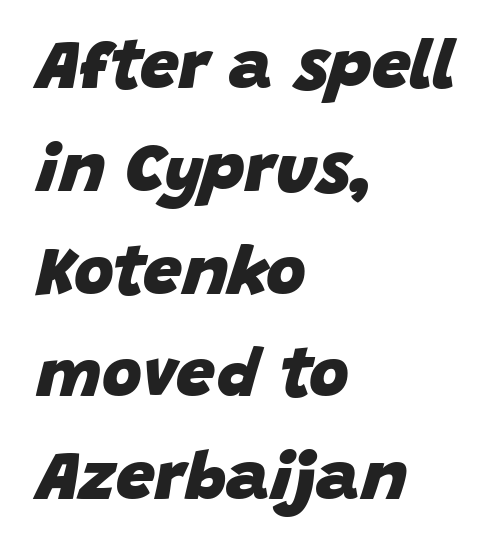
Q: Is the text bold? A: Yes.
Q: Is the text italic (slanted)? A: Yes, it leans right by about 15 degrees.
Q: Is the text underlined? A: No.
Q: How is the paragraph aligned? A: Left-aligned.
Q: Is the spacing between letters normal or unusually wide? A: Normal.
Q: Is the spacing between lines tight, normal or loose? A: Normal.
Q: Width (condensed, normal, or wide)? A: Normal.
Q: Stroke contrast? A: Low.
Q: x-height? A: Large.
Q: Monospaced? A: No.
